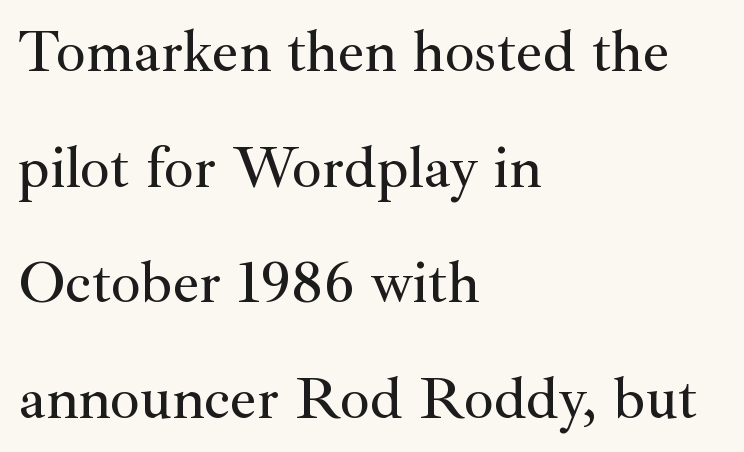
Posture: straight, roman, zero tilt. Short and long lines alike share a common starting point at left. The rendering shows small feet on the letterforms — a serif design. This sample trades compactness for vertical openness between lines. The rendering uses natural spacing where letterforms have individual widths. Underlining? Definitely not there.
